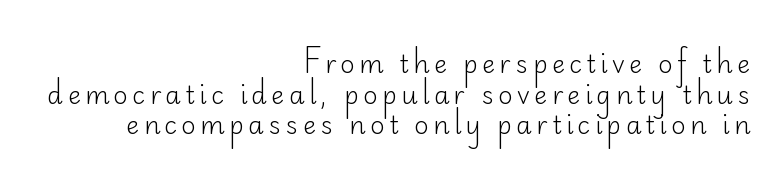
Plain, unruled lines of type. Layout note: lines flush right. No chunkiness to these letters — they're not bold. The letters stand upright; this is a roman face.
